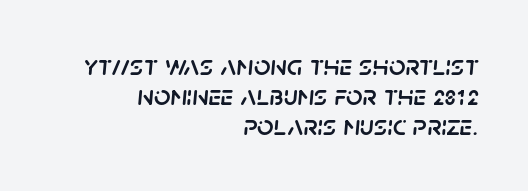
Looks like regular typesetting: each glyph gets only the width it needs. Horizontally, the lines are justified to the trailing edge only. Nothing unusual about the tracking: characters are spaced as the font intends. Only glyphs here, with clear space below each row. Would a proofreader flag this as italicized? Yes. The rendering uses a small line-height, squeezing the rows.
